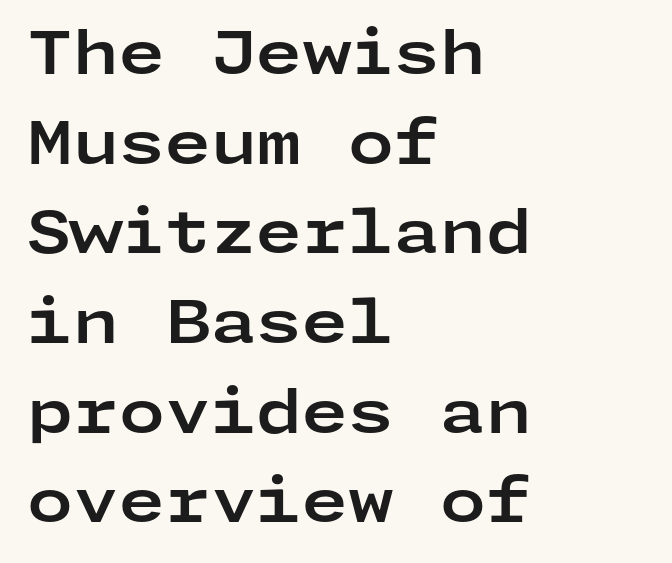
The image shows 59 px bold, wide sans-serif type, upright; set left-aligned, normal line spacing (1.52x), normal letter spacing, not underlined; low stroke contrast and a medium x-height.
